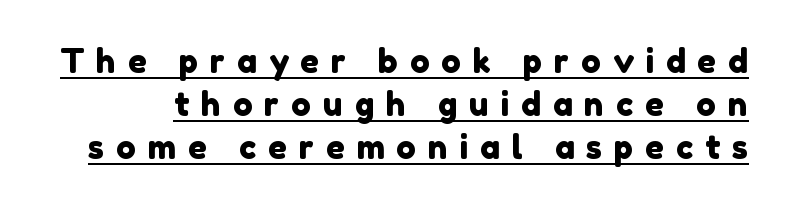
{"serif": "no", "width": "normal", "stroke_contrast": "low", "x_height": "medium", "monospaced": "no", "underline": "yes", "line_spacing": "normal", "line_spacing_ratio": 1.3, "letter_spacing": "wide", "letter_spacing_em": 0.36, "glyph_px": 33}
